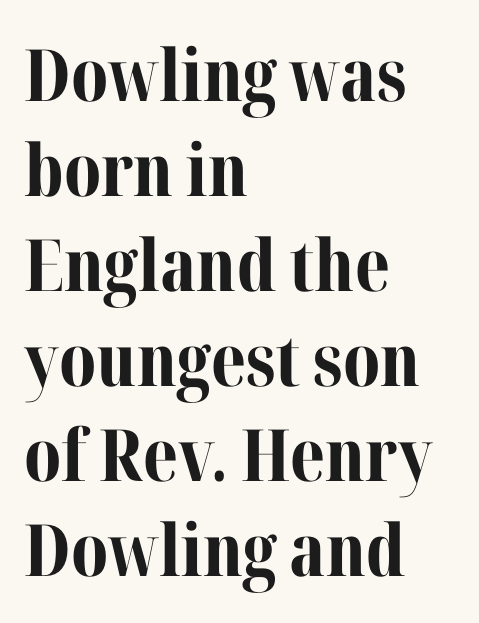
The image shows 72 px bold serif type, upright; set left-aligned, normal line spacing (1.32x), normal letter spacing, not underlined; medium stroke contrast and a medium x-height.
